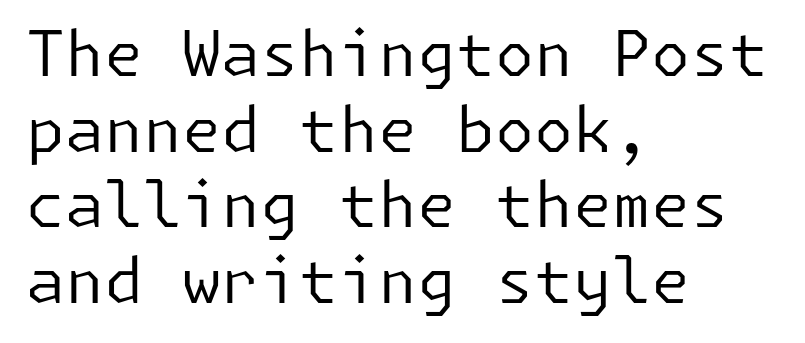
The image shows 63 px regular-weight sans-serif type, upright; set left-aligned, line spacing 1.2x, normal letter spacing, not underlined; low stroke contrast and a medium x-height.
